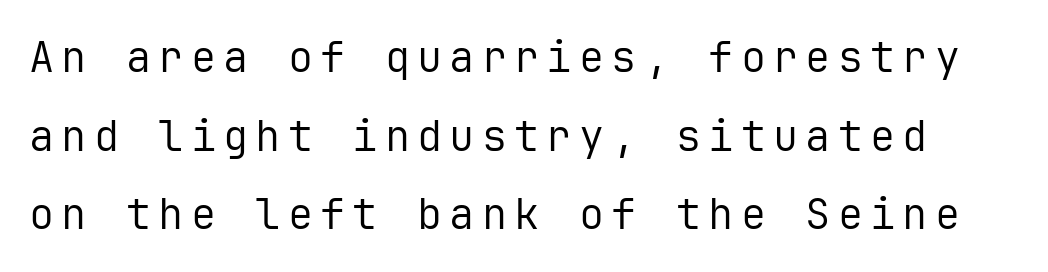
Q: Is the text bold? A: No.
Q: Is the text italic (slanted)? A: No, it is upright.
Q: Is the typeface a serif or a sans-serif typeface? A: Sans-serif.
Q: Is the text underlined? A: No.
Q: Width (condensed, normal, or wide)? A: Normal.
Q: Stroke contrast? A: Low.
Q: x-height? A: Medium.
Q: Monospaced? A: Yes.
